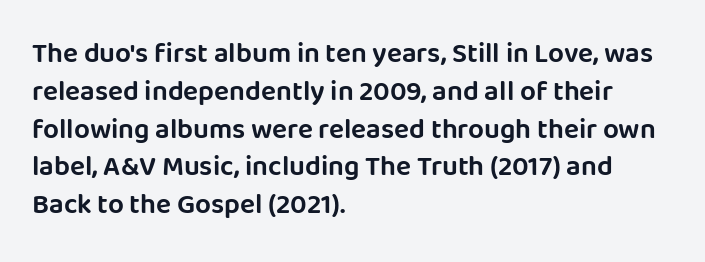
{"serif": "no", "italic": "no", "width": "normal", "stroke_contrast": "low", "x_height": "large", "monospaced": "no", "underline": "no", "align": "left", "line_spacing": "normal", "line_spacing_ratio": 1.35, "letter_spacing": "normal", "letter_spacing_em": 0.0, "glyph_px": 28}
